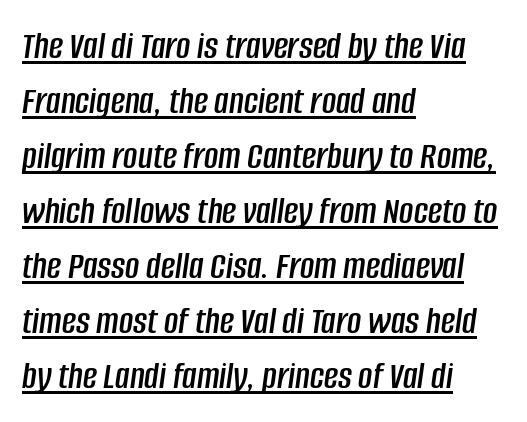
Q: Is the text italic (slanted)? A: Yes, it leans right by about 8 degrees.
Q: Is the text underlined? A: Yes.
Q: How is the paragraph aligned? A: Left-aligned.
Q: Is the spacing between letters normal or unusually wide? A: Normal.
Q: Is the spacing between lines tight, normal or loose? A: Normal.
Q: Width (condensed, normal, or wide)? A: Condensed.
Q: Stroke contrast? A: Low.
Q: x-height? A: Large.
Q: Monospaced? A: No.
